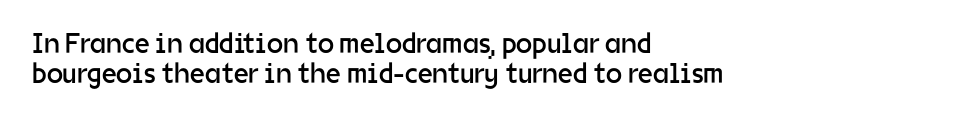
Inter-character spacing is left at the font's built-in metrics. The face used here is a sans, in the tradition of grotesques and geometrics. Unmarked baselines from the first word to the last. No italicization has been applied; the sample stays upright. Varying glyph widths throughout — classic text-font behaviour.
